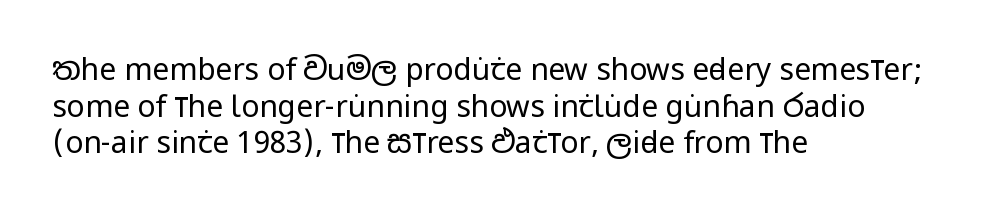
{"serif": "no", "italic": "no", "bold": "no", "weight": "regular", "width": "condensed", "stroke_contrast": "low", "x_height": "large", "monospaced": "no", "underline": "no", "align": "left", "line_spacing_ratio": 1.22, "letter_spacing": "normal", "letter_spacing_em": 0.0, "glyph_px": 30}
